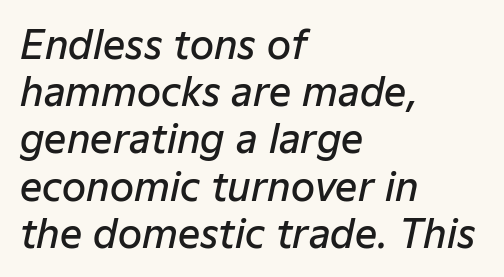
Q: Is the text bold? A: Semi-bold.
Q: Is the text italic (slanted)? A: Yes, it leans right by about 12 degrees.
Q: Is the text underlined? A: No.
Q: How is the paragraph aligned? A: Left-aligned.
Q: Is the spacing between letters normal or unusually wide? A: Normal.
Q: Width (condensed, normal, or wide)? A: Normal.
Q: Stroke contrast? A: Low.
Q: x-height? A: Medium.
Q: Monospaced? A: No.
